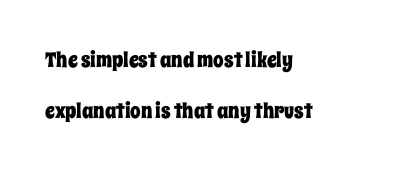
Q: Is the text italic (slanted)? A: No, it is upright.
Q: Is the text underlined? A: No.
Q: How is the paragraph aligned? A: Left-aligned.
Q: Is the spacing between letters normal or unusually wide? A: Normal.
Q: Is the spacing between lines tight, normal or loose? A: Loose.
